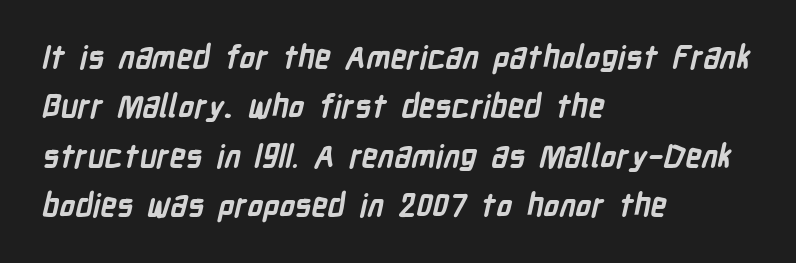
Q: Is the text bold? A: Yes.
Q: Is the typeface a serif or a sans-serif typeface? A: Sans-serif.
Q: Is the text underlined? A: No.
Q: How is the paragraph aligned? A: Left-aligned.
Q: Is the spacing between letters normal or unusually wide? A: Normal.
Q: Is the spacing between lines tight, normal or loose? A: Normal.
Q: Width (condensed, normal, or wide)? A: Condensed.
Q: Stroke contrast? A: Low.
Q: x-height? A: Medium.
Q: Monospaced? A: No.
